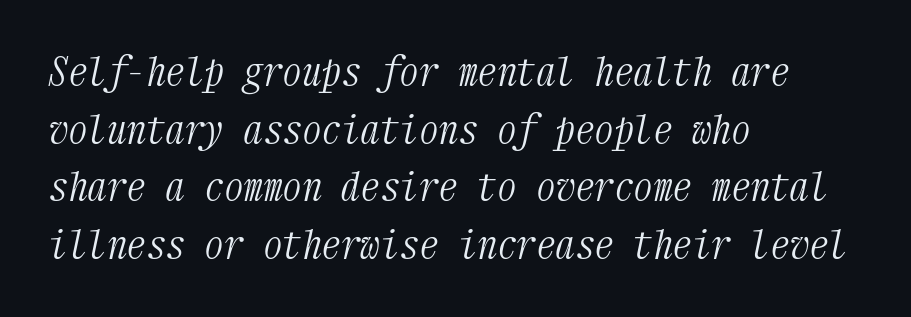
{"serif": "yes", "italic": "yes", "lean": "right", "slant_degrees": 12, "bold": "no", "weight": "light", "width": "condensed", "stroke_contrast": "medium", "x_height": "medium", "monospaced": "yes", "underline": "no", "align": "left", "line_spacing": "normal", "line_spacing_ratio": 1.48, "letter_spacing": "normal", "letter_spacing_em": 0.0, "glyph_px": 39}
